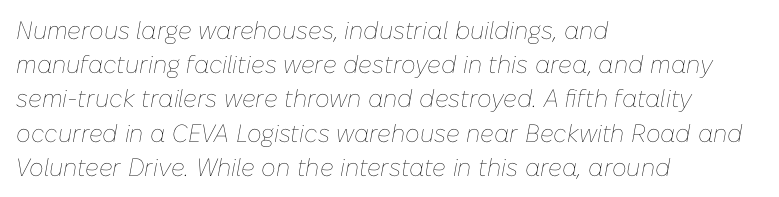
{"italic": "yes", "lean": "right", "slant_degrees": 10, "bold": "no", "underline": "no", "align": "left", "line_spacing": "normal", "line_spacing_ratio": 1.37, "letter_spacing": "normal", "letter_spacing_em": 0.0, "glyph_px": 25}
